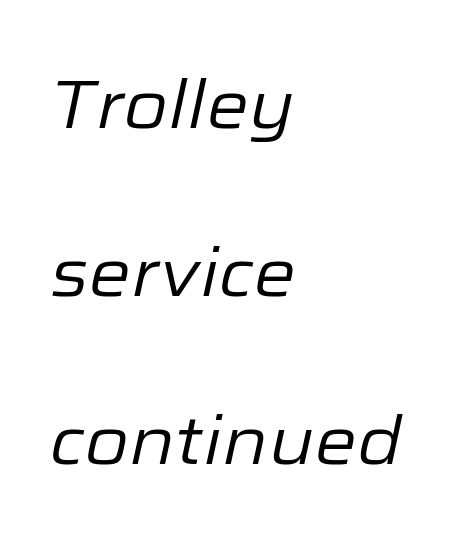
The image shows 68 px regular-weight type, italic (leaning right); set left-aligned, loose line spacing (2.47x), normal letter spacing, not underlined; low stroke contrast and a medium x-height.
